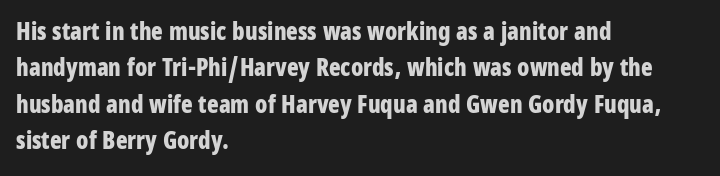
{"italic": "no", "bold": "yes", "underline": "no", "align": "left", "line_spacing": "normal", "line_spacing_ratio": 1.52, "letter_spacing": "normal", "letter_spacing_em": 0.0, "glyph_px": 24}
